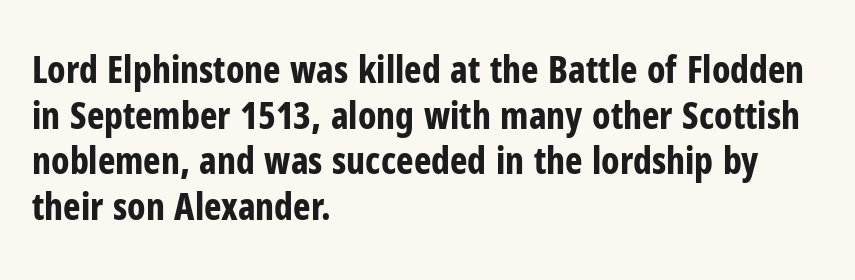
{"serif": "no", "italic": "no", "bold": "yes", "weight": "bold", "width": "condensed", "stroke_contrast": "low", "x_height": "medium", "monospaced": "no", "underline": "no", "align": "left", "line_spacing_ratio": 1.23, "letter_spacing": "normal", "letter_spacing_em": 0.0, "glyph_px": 37}
